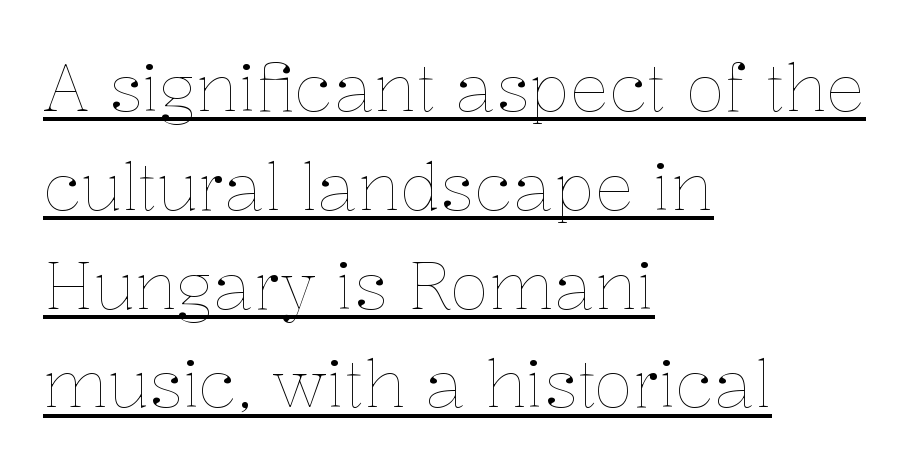
Q: Is the text bold? A: No.
Q: Is the text italic (slanted)? A: No, it is upright.
Q: Is the text underlined? A: Yes.
Q: How is the paragraph aligned? A: Left-aligned.
Q: Is the spacing between letters normal or unusually wide? A: Normal.
Q: Is the spacing between lines tight, normal or loose? A: Normal.
Q: Width (condensed, normal, or wide)? A: Normal.
Q: Stroke contrast? A: Low.
Q: x-height? A: Medium.
Q: Monospaced? A: No.
